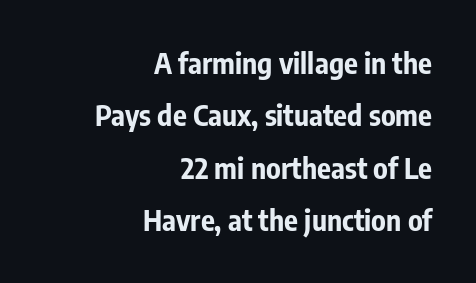
{"serif": "no", "italic": "no", "bold": "yes", "weight": "bold", "width": "condensed", "stroke_contrast": "low", "x_height": "medium", "monospaced": "no", "underline": "no", "align": "right", "line_spacing_ratio": 1.81, "letter_spacing": "normal", "letter_spacing_em": 0.0, "glyph_px": 29}
